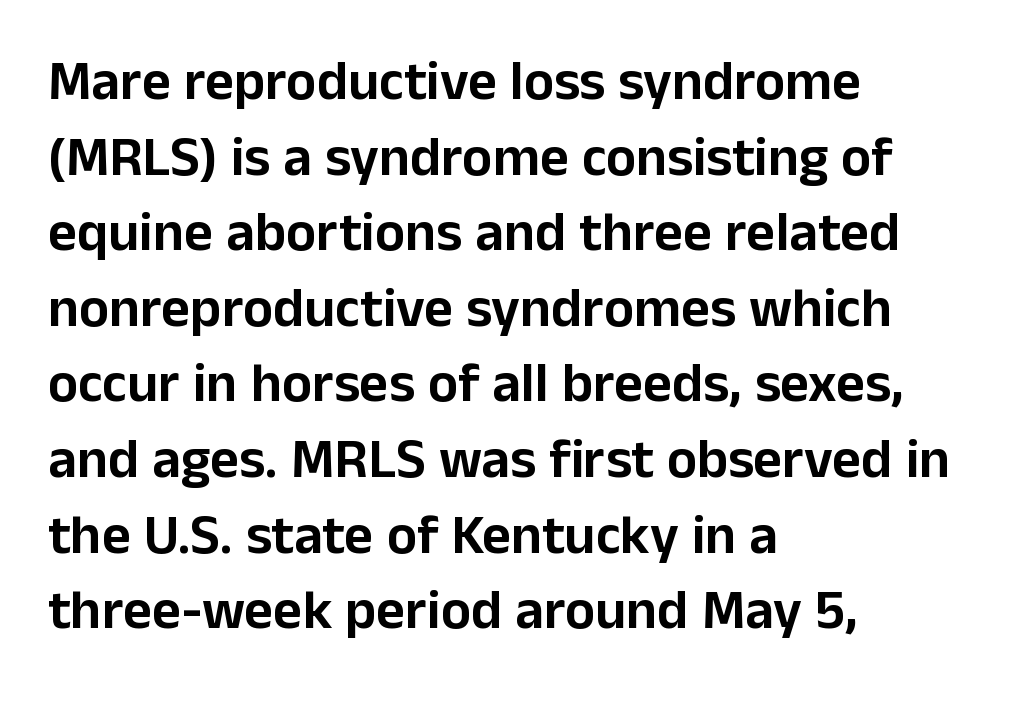
{"serif": "no", "italic": "no", "width": "normal", "stroke_contrast": "low", "x_height": "medium", "monospaced": "no", "underline": "no", "align": "left", "line_spacing": "normal", "line_spacing_ratio": 1.35, "letter_spacing": "normal", "letter_spacing_em": 0.0, "glyph_px": 56}
